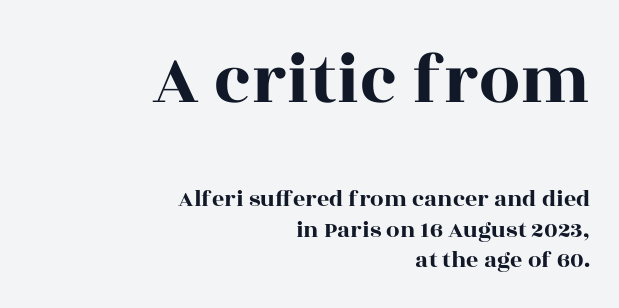
One glance says typical: line gaps are just what's usual. Does the copy run flush right? Yes — the right margin is perfectly even. The area under the type is left untouched. The letters carry serifs — small finishing strokes at the ends of their stems. A roman cut, with each character standing at attention.
